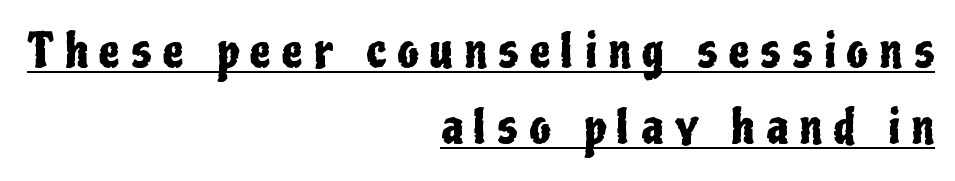
The tracking jumps out immediately: characters are airy and widely separated. Does the copy run flush right? Yes — the right margin is perfectly even. Summary of vertical rhythm: regular, with standard interline spacing. A typesetter would label this face a sans. Character widths vary here, with narrow letters taking less room than wide ones.
